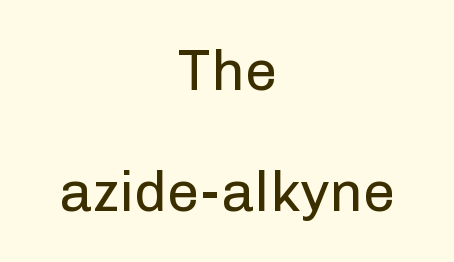
The image shows 57 px regular-weight sans-serif type, upright; set centered, loose line spacing (2.12x), normal letter spacing, not underlined; low stroke contrast and a medium x-height.
